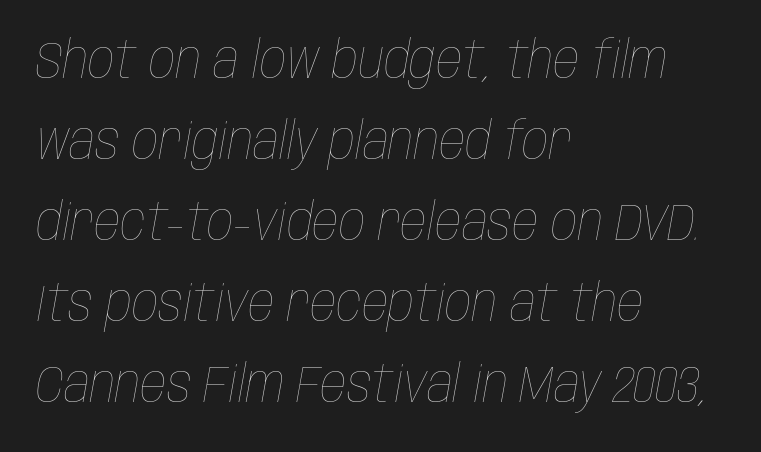
Is the letter spacing exaggerated? No — it looks like the ordinary default. Horizontal bands of white between lines are of average thickness. A clean baseline with only descenders dipping below it. Compared with ordinary roman type, these characters are visibly tilted. Think standard paragraph weight, or any step lighter than that.
